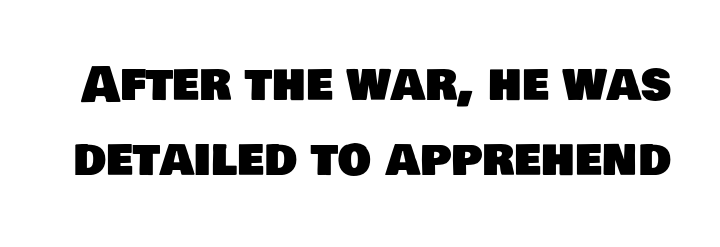
Q: Is the typeface a serif or a sans-serif typeface? A: Sans-serif.
Q: Is the text underlined? A: No.
Q: Is the spacing between letters normal or unusually wide? A: Normal.
Q: Is the spacing between lines tight, normal or loose? A: Normal.
Q: Width (condensed, normal, or wide)? A: Normal.
Q: Stroke contrast? A: Low.
Q: x-height? A: Large.
Q: Monospaced? A: No.
